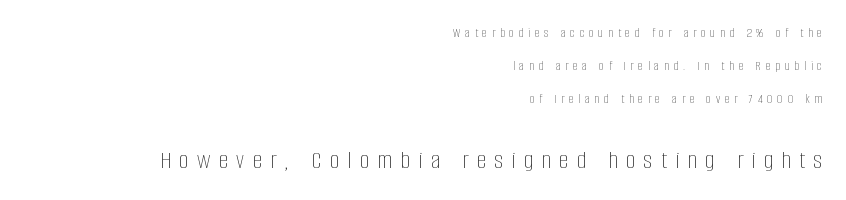
Q: Is the text bold? A: No.
Q: Is the text italic (slanted)? A: No, it is upright.
Q: Is the text underlined? A: No.
Q: How is the paragraph aligned? A: Right-aligned.
Q: Is the spacing between letters normal or unusually wide? A: Unusually wide.
Q: Is the spacing between lines tight, normal or loose? A: Loose.
Q: Which block of text is set in a larger size, the first (top) or the second (bottom)? A: The second (bottom) one.
